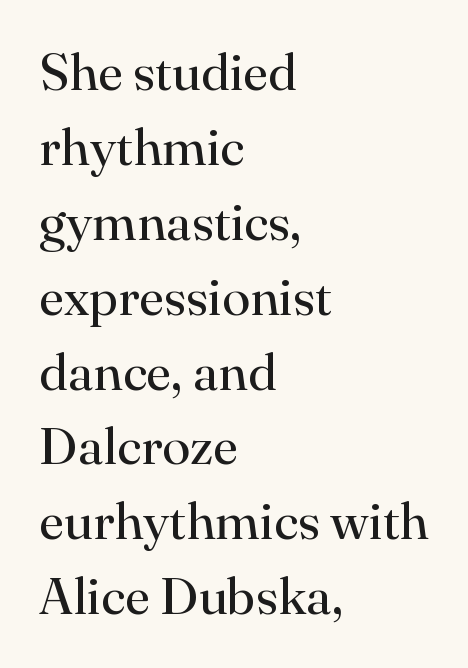
Q: Is the text bold? A: No.
Q: Is the text italic (slanted)? A: No, it is upright.
Q: Is the typeface a serif or a sans-serif typeface? A: Serif.
Q: Is the text underlined? A: No.
Q: How is the paragraph aligned? A: Left-aligned.
Q: Is the spacing between letters normal or unusually wide? A: Normal.
Q: Is the spacing between lines tight, normal or loose? A: Normal.
Q: Width (condensed, normal, or wide)? A: Normal.
Q: Stroke contrast? A: High.
Q: x-height? A: Small.
Q: Monospaced? A: No.
